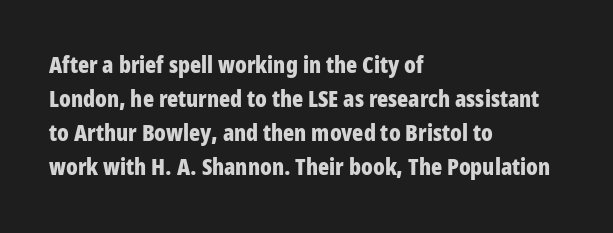
Q: Is the text bold? A: Yes.
Q: Is the text italic (slanted)? A: No, it is upright.
Q: Is the text underlined? A: No.
Q: How is the paragraph aligned? A: Left-aligned.
Q: Is the spacing between letters normal or unusually wide? A: Normal.
Q: Is the spacing between lines tight, normal or loose? A: Normal.
